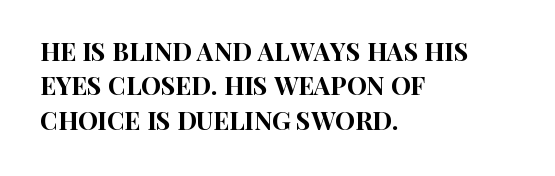
Style check: upright. All the whitespace from short lines collects on the right. Rule under the text: the space is simply empty. Leading matches the norm, producing a regular column.
